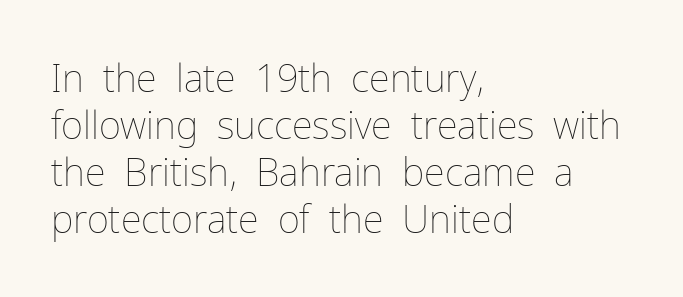
Q: Is the text bold? A: No.
Q: Is the text italic (slanted)? A: No, it is upright.
Q: Is the text underlined? A: No.
Q: How is the paragraph aligned? A: Left-aligned.
Q: Is the spacing between letters normal or unusually wide? A: Normal.
Q: Width (condensed, normal, or wide)? A: Normal.
Q: Stroke contrast? A: Low.
Q: x-height? A: Medium.
Q: Monospaced? A: No.
